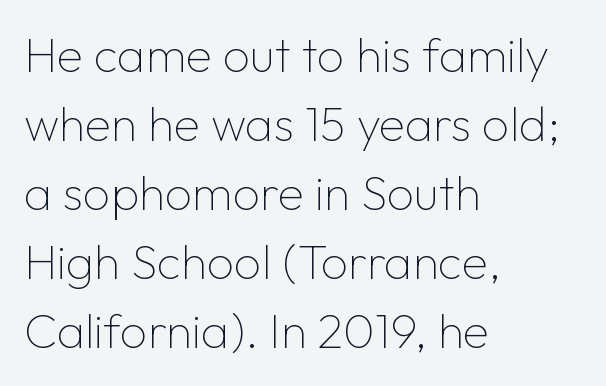
What stands out about the letter spacing? Nothing — it is the standard amount. Vertical strokes here are truly vertical. Note: no serifs on the glyphs. Notice how the passage keeps a crisp vertical edge on the left only. Type without underlining. Note the varied advance widths — an 'i' is clearly narrower than an 'm'.
